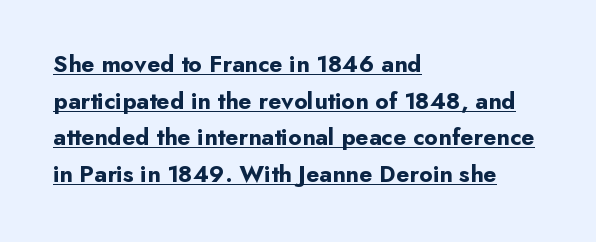
The image shows 24 px bold type, upright; set left-aligned, normal line spacing (1.53x), normal letter spacing, underlined.
